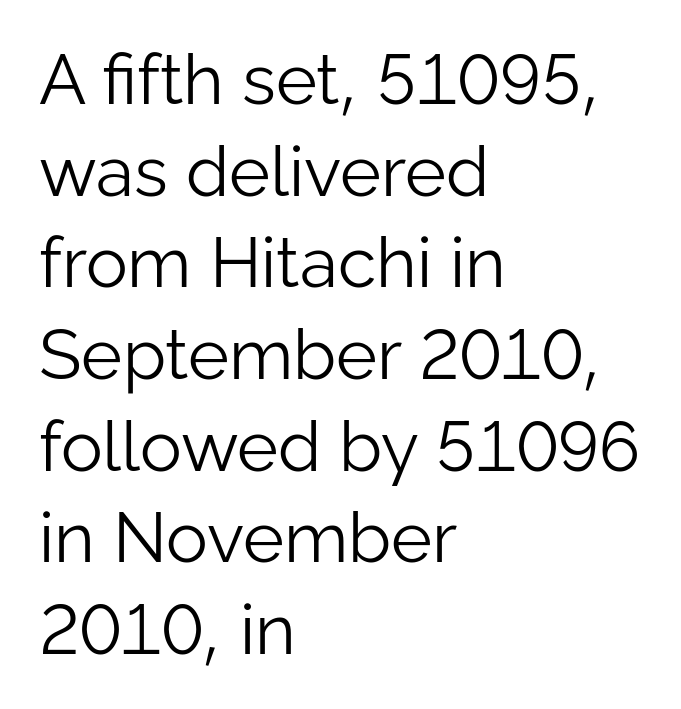
The image shows 70 px light sans-serif type, upright; set left-aligned, normal line spacing (1.31x), normal letter spacing, not underlined; low stroke contrast and a medium x-height.
